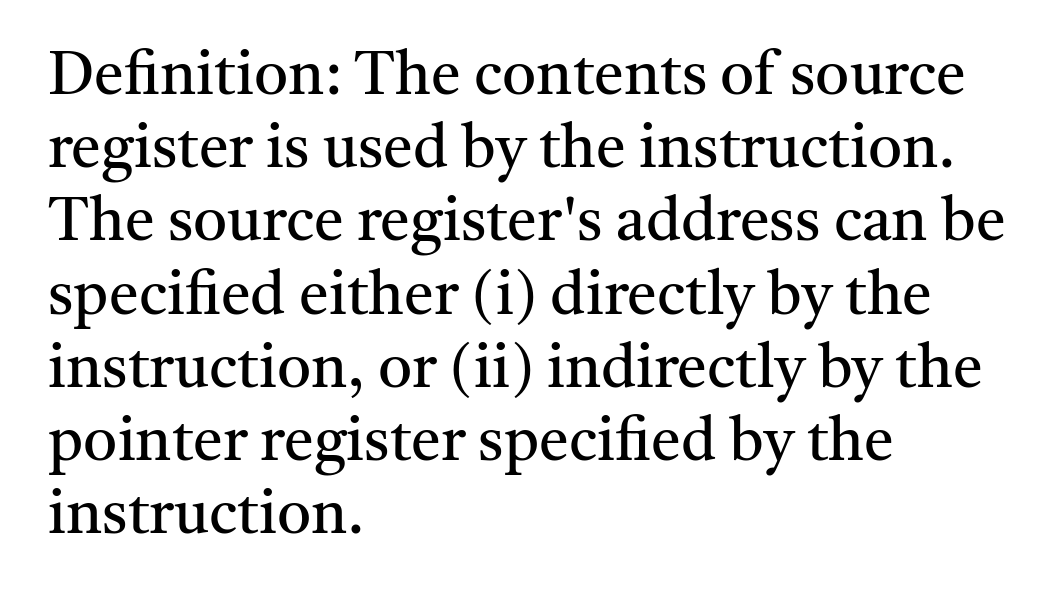
Q: Is the text bold? A: No.
Q: Is the text italic (slanted)? A: No, it is upright.
Q: Is the typeface a serif or a sans-serif typeface? A: Serif.
Q: Is the text underlined? A: No.
Q: How is the paragraph aligned? A: Left-aligned.
Q: Is the spacing between letters normal or unusually wide? A: Normal.
Q: Width (condensed, normal, or wide)? A: Normal.
Q: Stroke contrast? A: Medium.
Q: x-height? A: Medium.
Q: Monospaced? A: No.
